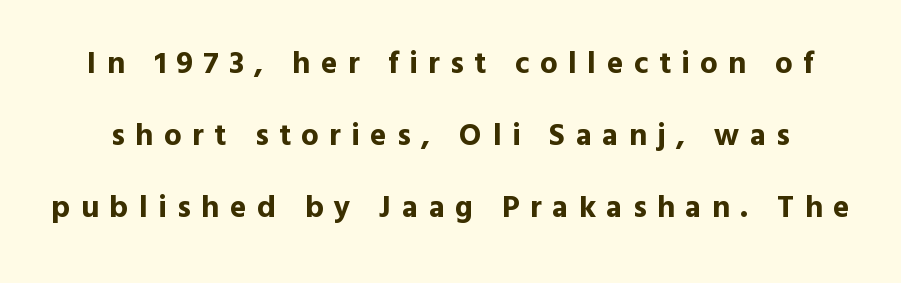
Q: Is the text bold? A: Yes.
Q: Is the text italic (slanted)? A: No, it is upright.
Q: Is the typeface a serif or a sans-serif typeface? A: Sans-serif.
Q: Is the text underlined? A: No.
Q: Is the spacing between letters normal or unusually wide? A: Unusually wide.
Q: Is the spacing between lines tight, normal or loose? A: Loose.
Q: Width (condensed, normal, or wide)? A: Normal.
Q: x-height? A: Medium.
Q: Monospaced? A: No.
